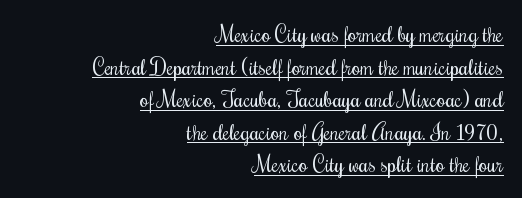
A rule runs beneath these lines of type. Standard letterfit; no display-style spreading of the glyphs. The typesetting does not lean heavy: it is not bold. Where is the straight margin? On the right.
